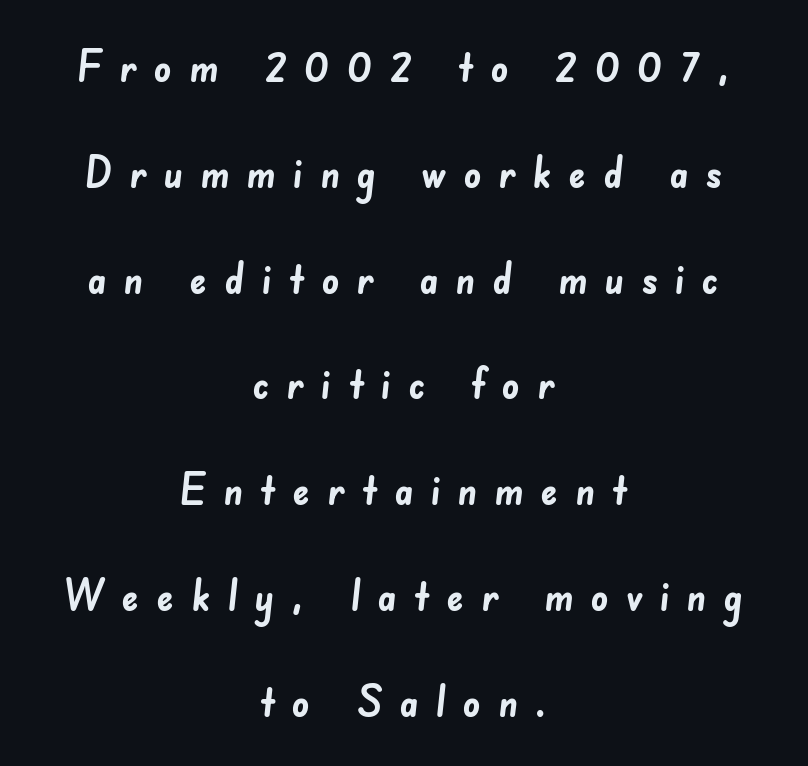
Q: Is the text bold? A: Yes.
Q: Is the typeface a serif or a sans-serif typeface? A: Sans-serif.
Q: Is the text underlined? A: No.
Q: How is the paragraph aligned? A: Centered.
Q: Is the spacing between letters normal or unusually wide? A: Unusually wide.
Q: Is the spacing between lines tight, normal or loose? A: Loose.
Q: Width (condensed, normal, or wide)? A: Normal.
Q: Stroke contrast? A: Low.
Q: x-height? A: Small.
Q: Monospaced? A: No.
